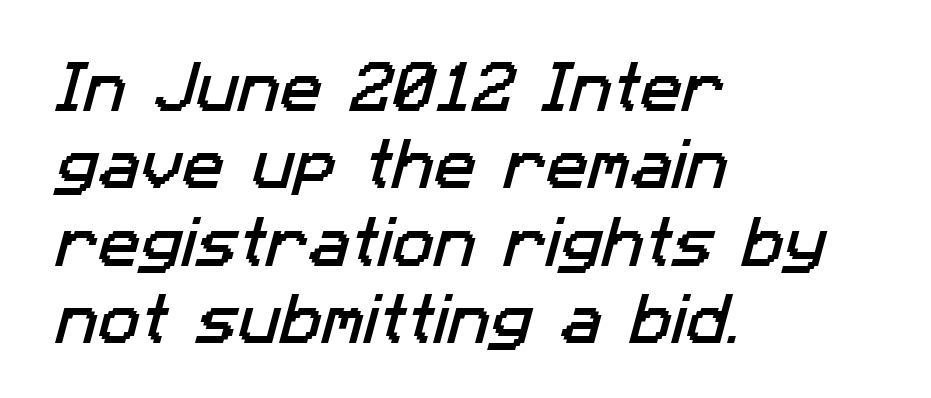
Q: Is the typeface a serif or a sans-serif typeface? A: Sans-serif.
Q: Is the text underlined? A: No.
Q: How is the paragraph aligned? A: Left-aligned.
Q: Is the spacing between letters normal or unusually wide? A: Normal.
Q: Is the spacing between lines tight, normal or loose? A: Normal.
Q: Width (condensed, normal, or wide)? A: Normal.
Q: Stroke contrast? A: Low.
Q: x-height? A: Medium.
Q: Monospaced? A: No.
